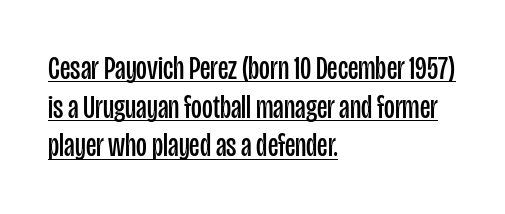
Is this a fixed-width face? No — the glyphs have proportional, varying widths. The cut favours lightness, reaching ordinary text weight at its darkest. This rendering uses left alignment, leaving the right contour irregular. Observe the ordinary spacing: letters are neighbours, not strangers.
